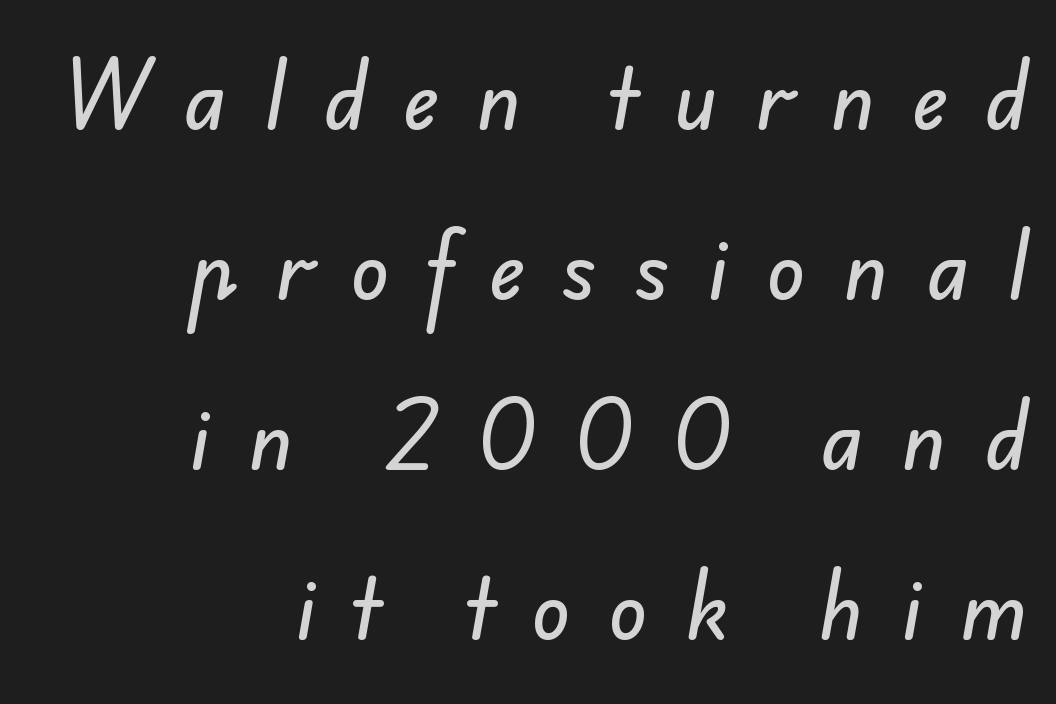
Q: Is the typeface a serif or a sans-serif typeface? A: Sans-serif.
Q: Is the text underlined? A: No.
Q: How is the paragraph aligned? A: Right-aligned.
Q: Is the spacing between letters normal or unusually wide? A: Unusually wide.
Q: Is the spacing between lines tight, normal or loose? A: Loose.
Q: Width (condensed, normal, or wide)? A: Normal.
Q: Stroke contrast? A: Low.
Q: x-height? A: Small.
Q: Monospaced? A: No.
